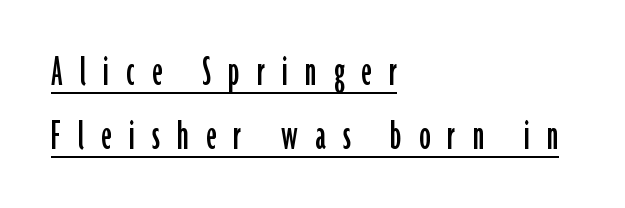
The image shows 45 px condensed sans-serif type, upright; set left-aligned, normal line spacing (1.42x), unusually wide letter spacing (+0.38 em), underlined; low stroke contrast and a medium x-height.
